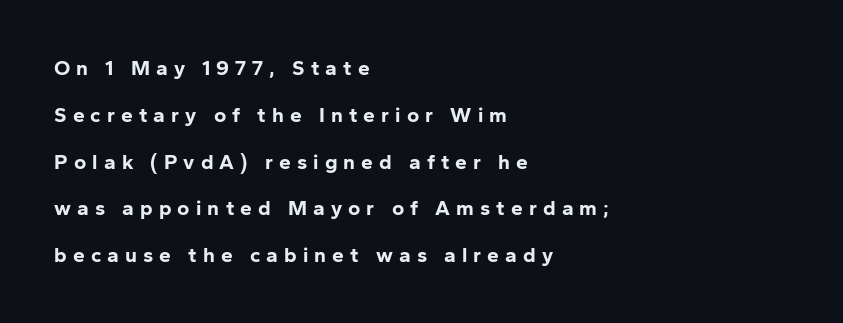
{"italic": "no", "bold": "yes", "underline": "no", "align": "left", "line_spacing": "loose", "line_spacing_ratio": 2.23, "letter_spacing": "wide", "letter_spacing_em": 0.29, "glyph_px": 21}
